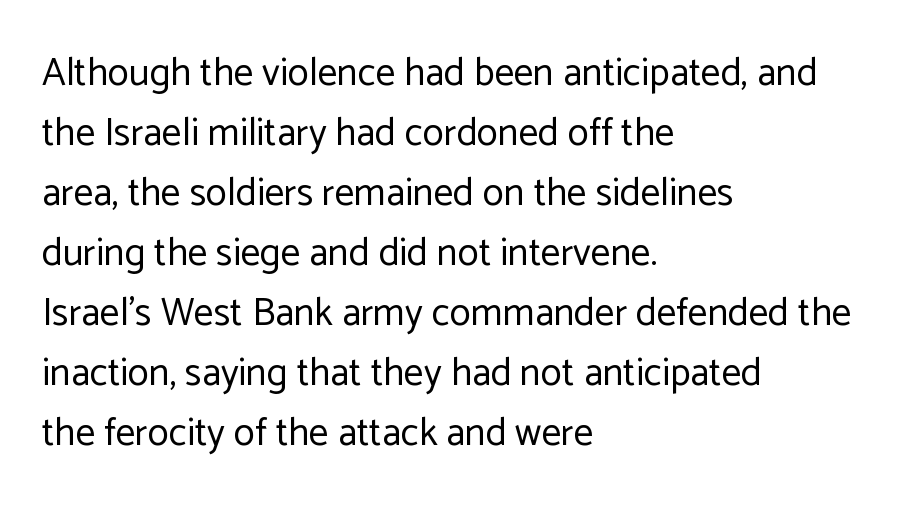
Compared with a typical body face, this is equally light or lighter still. Bare-footed words on every line. Note the varied advance widths — an 'i' is clearly narrower than an 'm'. In terms of leading, this rendering sits right in the middle.
